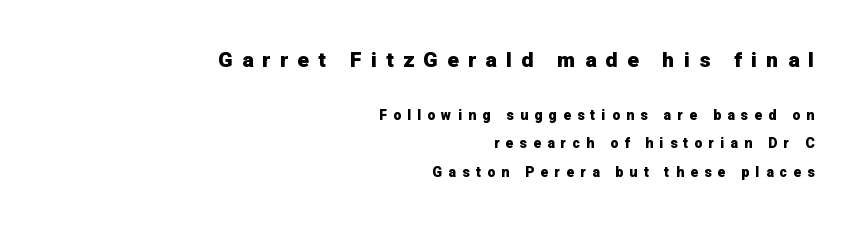
Q: Is the text bold? A: Yes.
Q: Is the text italic (slanted)? A: No, it is upright.
Q: Is the text underlined? A: No.
Q: How is the paragraph aligned? A: Right-aligned.
Q: Is the spacing between letters normal or unusually wide? A: Unusually wide.
Q: Is the spacing between lines tight, normal or loose? A: Loose.
Q: Which block of text is set in a larger size, the first (top) or the second (bottom)? A: The first (top) one.
